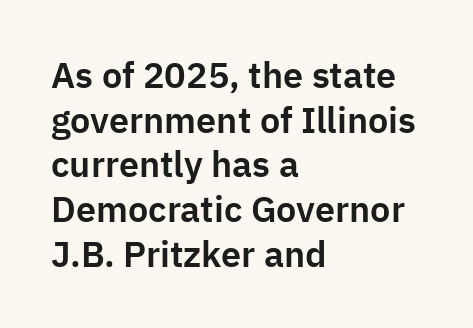
Q: Is the text italic (slanted)? A: No, it is upright.
Q: Is the typeface a serif or a sans-serif typeface? A: Sans-serif.
Q: Is the text underlined? A: No.
Q: How is the paragraph aligned? A: Left-aligned.
Q: Is the spacing between letters normal or unusually wide? A: Normal.
Q: Width (condensed, normal, or wide)? A: Normal.
Q: Stroke contrast? A: Low.
Q: x-height? A: Medium.
Q: Monospaced? A: No.
